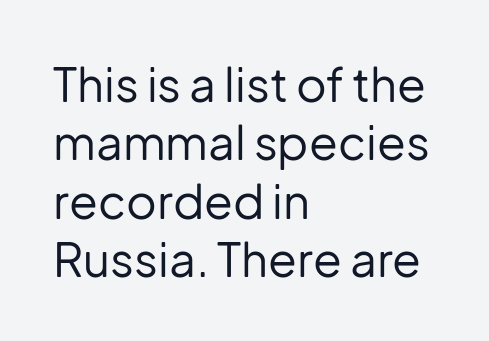
Q: Is the text bold? A: No.
Q: Is the text italic (slanted)? A: No, it is upright.
Q: Is the typeface a serif or a sans-serif typeface? A: Sans-serif.
Q: Is the text underlined? A: No.
Q: How is the paragraph aligned? A: Left-aligned.
Q: Is the spacing between letters normal or unusually wide? A: Normal.
Q: Width (condensed, normal, or wide)? A: Normal.
Q: Stroke contrast? A: Low.
Q: x-height? A: Medium.
Q: Monospaced? A: No.
